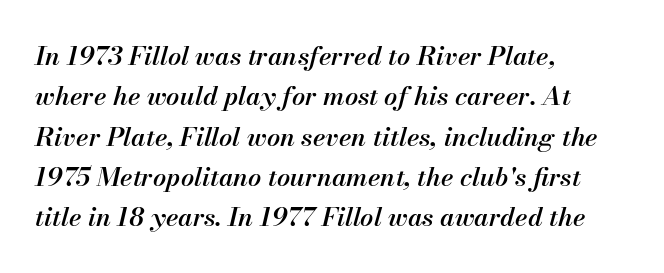
Q: Is the text bold? A: Semi-bold.
Q: Is the text italic (slanted)? A: Yes, it leans right by about 13 degrees.
Q: Is the text underlined? A: No.
Q: How is the paragraph aligned? A: Left-aligned.
Q: Is the spacing between letters normal or unusually wide? A: Normal.
Q: Is the spacing between lines tight, normal or loose? A: Normal.
